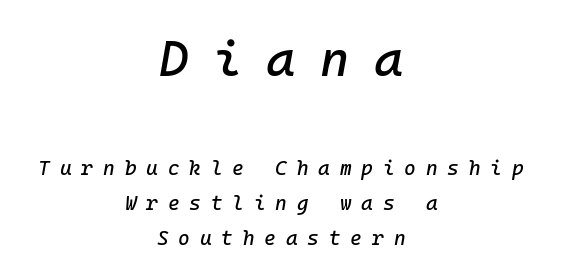
The image shows 50 px text type, italic (leaning right); set centered, line spacing 1.75x, unusually wide letter spacing (+0.49 em), not underlined; the first (top) block is 2.5x larger; low stroke contrast and a medium x-height.
